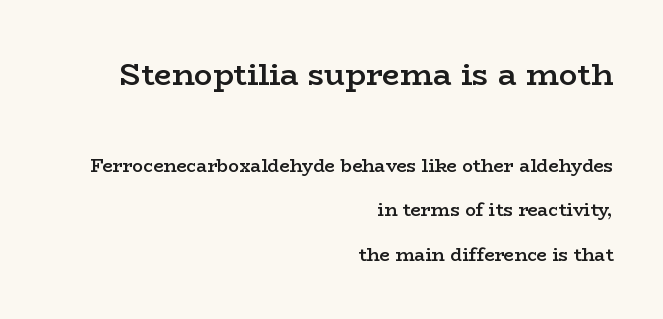
The image shows 31 px semibold, wide serif type, upright; set right-aligned, loose line spacing (2.46x), normal letter spacing, not underlined; the first (top) block is 1.72x larger; low stroke contrast and a medium x-height.
